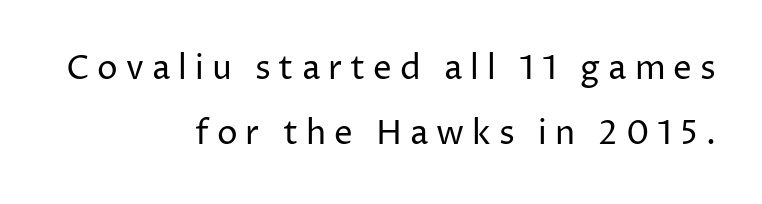
{"serif": "no", "italic": "no", "bold": "no", "weight": "regular", "width": "normal", "stroke_contrast": "low", "x_height": "medium", "monospaced": "no", "underline": "no", "align": "right", "line_spacing": "loose", "line_spacing_ratio": 1.97, "letter_spacing": "wide", "letter_spacing_em": 0.24, "glyph_px": 33}
